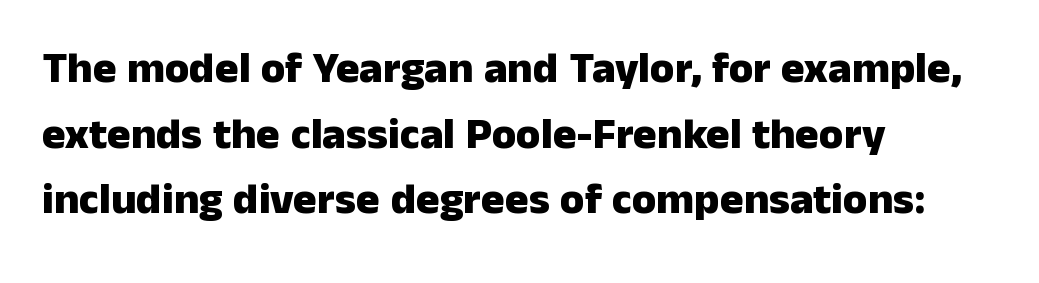
{"serif": "no", "italic": "no", "bold": "yes", "weight": "heavy", "width": "normal", "stroke_contrast": "low", "x_height": "medium", "monospaced": "no", "underline": "no", "align": "left", "line_spacing": "normal", "line_spacing_ratio": 1.49, "letter_spacing": "normal", "letter_spacing_em": 0.0, "glyph_px": 44}
